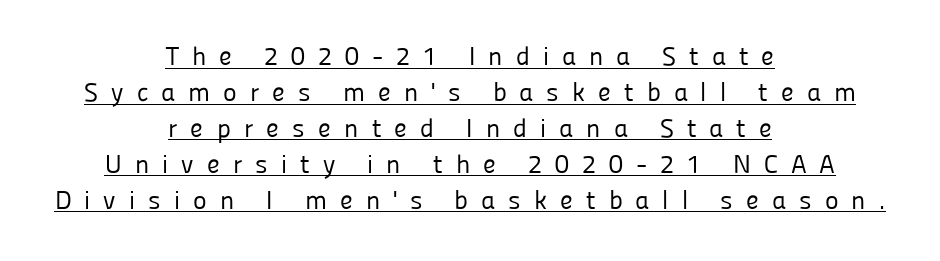
{"italic": "no", "bold": "no", "underline": "yes", "align": "center", "line_spacing": "normal", "line_spacing_ratio": 1.38, "letter_spacing": "wide", "letter_spacing_em": 0.5, "glyph_px": 26}
